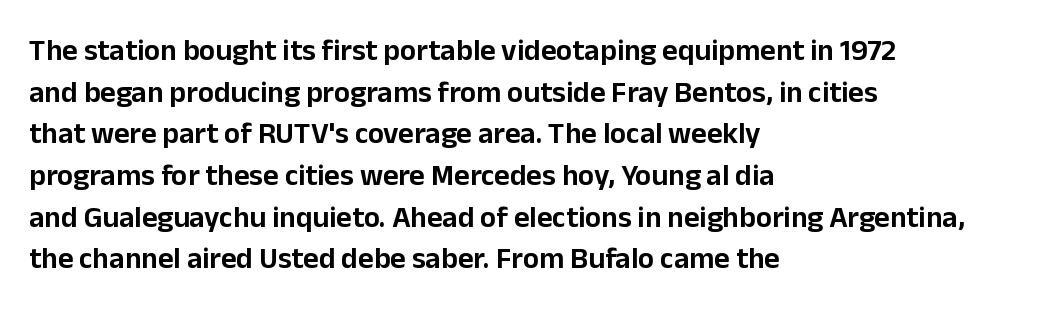
The letters advance in unequal steps, a hallmark of proportional type. This rendering features lettering with no underline. Honestly, the row spacing looks completely unremarkable. This sample is left-justified, so line endings fall wherever the words run out.
